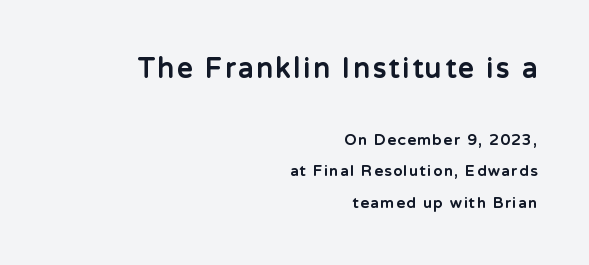
{"italic": "no", "bold": "yes", "underline": "no", "align": "right", "line_spacing": "loose", "line_spacing_ratio": 2.11, "larger_block": "first", "size_ratio": 1.8, "glyph_px": 27}
